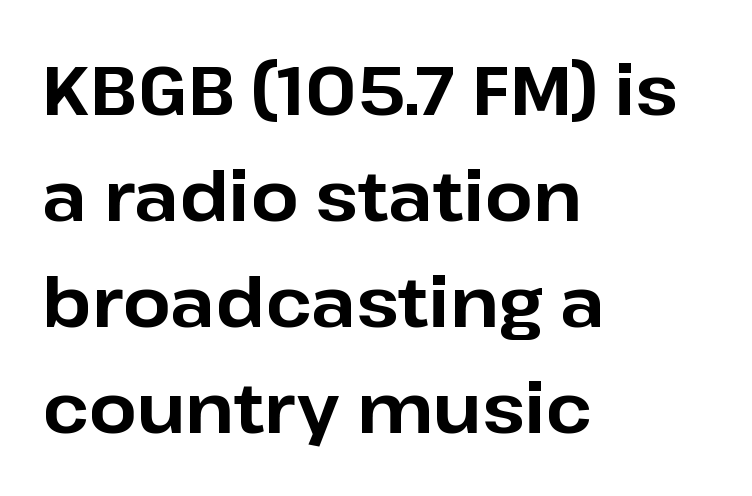
These lines carry a lot of weight — the face is fully bold. Each row of text sits above clean, open space. The space between consecutive lines is moderate. Alignment: flush left. Characters follow at the spacing the type designer built in.
